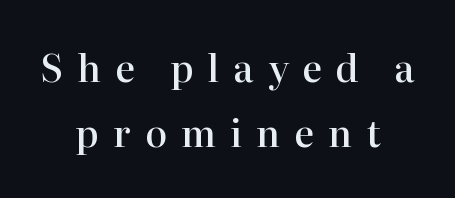
Stroke terminals: seriffed. Visually the block forms a symmetrical silhouette, jagged on both flanks. Beneath every word, the page is bare. Ordinary non-slanted type is in use. Caption: expanded tracking, letters set apart. The passage shown is typed in a proportional face where columns would drift.
